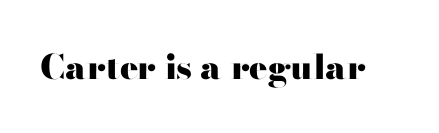
You could call the tracking neutral — neither tight nor loose. Italic? Not at all — the glyphs are vertical. What kind of face is this? One without serifs — a sans. Each row of text sits above clean, open space. These lines are rendered in a variable-pitch font. A full-strength bold gives these letters their thick strokes.
